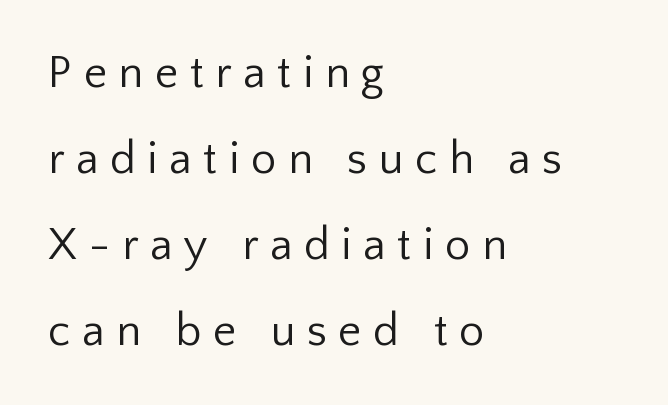
Q: Is the text bold? A: No.
Q: Is the text italic (slanted)? A: No, it is upright.
Q: Is the typeface a serif or a sans-serif typeface? A: Sans-serif.
Q: Is the text underlined? A: No.
Q: How is the paragraph aligned? A: Left-aligned.
Q: Is the spacing between letters normal or unusually wide? A: Unusually wide.
Q: Is the spacing between lines tight, normal or loose? A: Loose.
Q: Width (condensed, normal, or wide)? A: Normal.
Q: Stroke contrast? A: Low.
Q: x-height? A: Medium.
Q: Monospaced? A: No.
